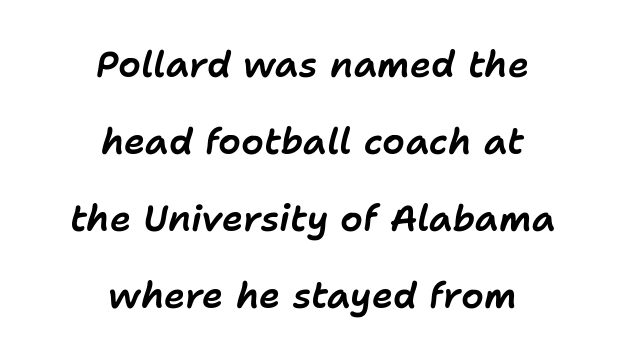
The gap between lines stays unmarked. Leading is clearly above the norm, producing a sparse column. You could call the tracking neutral — neither tight nor loose. Emphasis-style slanted type is in use.
